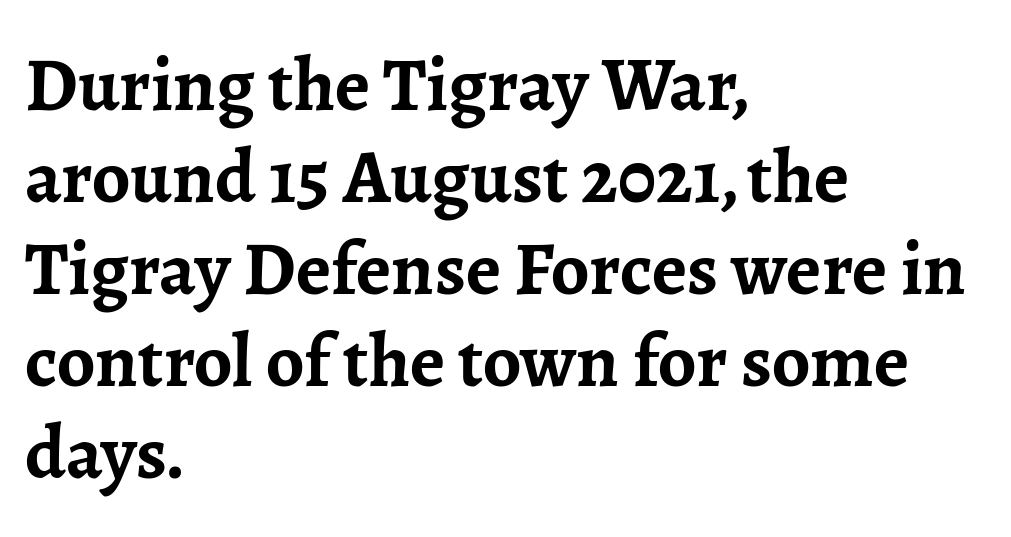
{"serif": "yes", "italic": "no", "bold": "yes", "weight": "semibold", "width": "normal", "stroke_contrast": "low", "x_height": "medium", "monospaced": "no", "underline": "no", "align": "left", "line_spacing_ratio": 1.21, "letter_spacing": "normal", "letter_spacing_em": 0.0, "glyph_px": 76}
